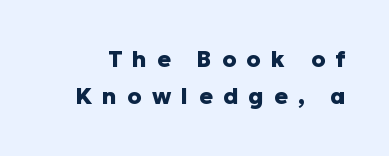
Q: Is the text bold? A: Yes.
Q: Is the text italic (slanted)? A: No, it is upright.
Q: Is the text underlined? A: No.
Q: Is the spacing between letters normal or unusually wide? A: Unusually wide.
Q: Is the spacing between lines tight, normal or loose? A: Normal.
